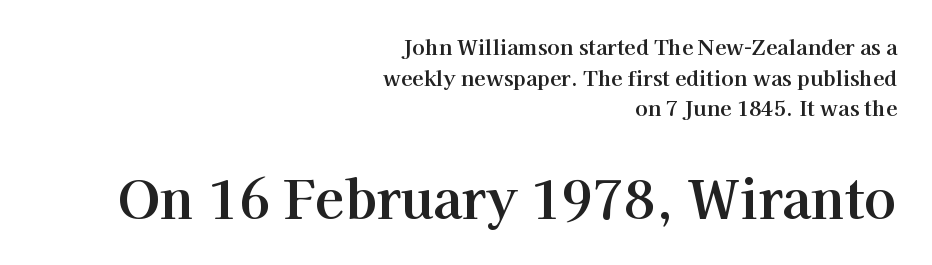
Compare the two chunks: the lower has the greater cap height. This block has exactly the height ordinary leading produces. Each word holds together tightly as a unit, with standard inter-letter gaps. The text block is weighted toward the right margin, trailing off unevenly leftward.
